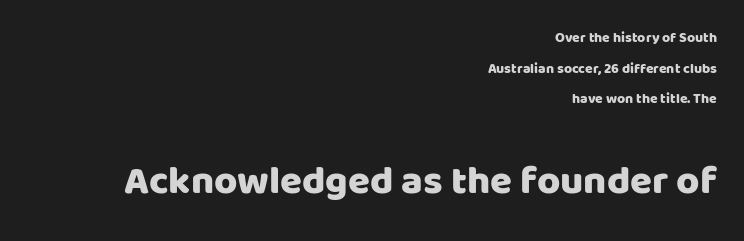
Students, note that the glyphs here touch the page at normal intervals. Regarding leading, the lines here are spaced well apart. Typographically, this falls in the sans-serif category. Visually the block forms a straight wall on the right and a jagged coastline on the left. The area under the type is left untouched. A typesetter would call this proportional, since set widths differ per character.
